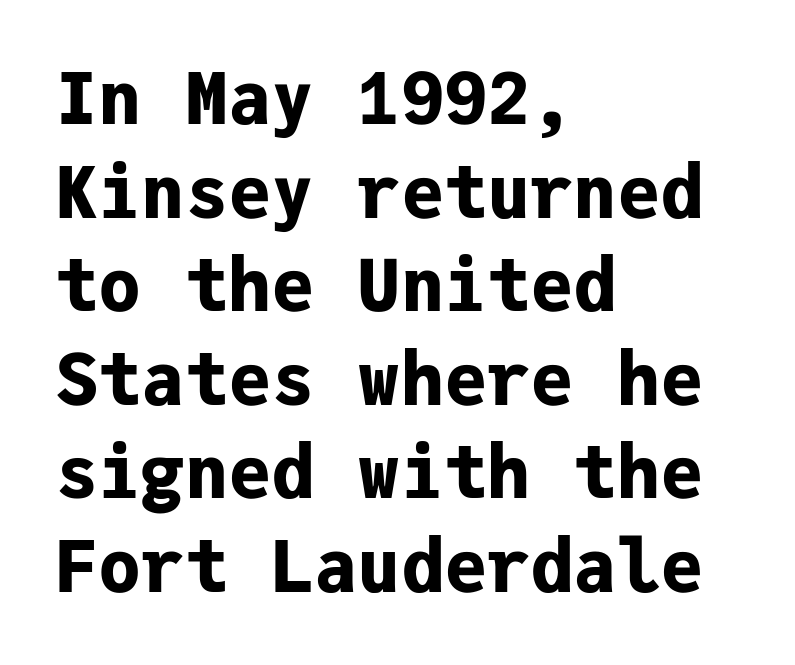
Q: Is the text bold? A: Yes.
Q: Is the text italic (slanted)? A: No, it is upright.
Q: Is the typeface a serif or a sans-serif typeface? A: Sans-serif.
Q: Is the text underlined? A: No.
Q: How is the paragraph aligned? A: Left-aligned.
Q: Is the spacing between letters normal or unusually wide? A: Normal.
Q: Is the spacing between lines tight, normal or loose? A: Normal.
Q: Width (condensed, normal, or wide)? A: Normal.
Q: Stroke contrast? A: Low.
Q: x-height? A: Medium.
Q: Monospaced? A: Yes.
